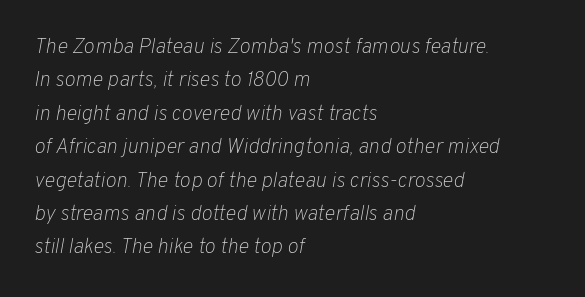
Default kerning and tracking; the words read as compact shapes. The glyphs are unaccompanied by any horizontal stroke below them. No extra ink here — the face is not bold. This sample keeps an unexceptional amount of space between lines. The passage shown leans; its letterforms are oblique.
